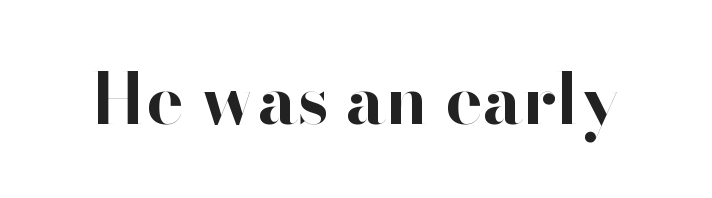
The specimen reads as upright at a glance. I'd call this a sans setting — the letters go barefoot. Descenders hang freely into open space. The face used here has the dense, thick strokes of a bold.
